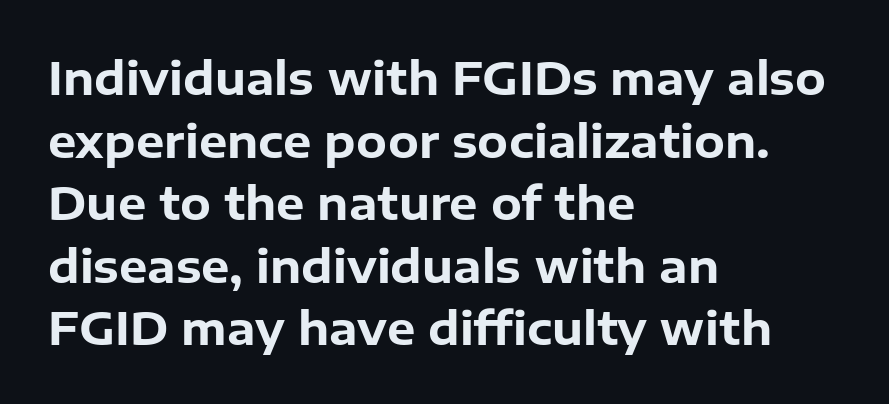
Q: Is the text bold? A: Yes.
Q: Is the text italic (slanted)? A: No, it is upright.
Q: Is the typeface a serif or a sans-serif typeface? A: Sans-serif.
Q: Is the text underlined? A: No.
Q: How is the paragraph aligned? A: Left-aligned.
Q: Is the spacing between letters normal or unusually wide? A: Normal.
Q: Is the spacing between lines tight, normal or loose? A: Normal.
Q: Width (condensed, normal, or wide)? A: Normal.
Q: Stroke contrast? A: Low.
Q: x-height? A: Medium.
Q: Monospaced? A: No.
